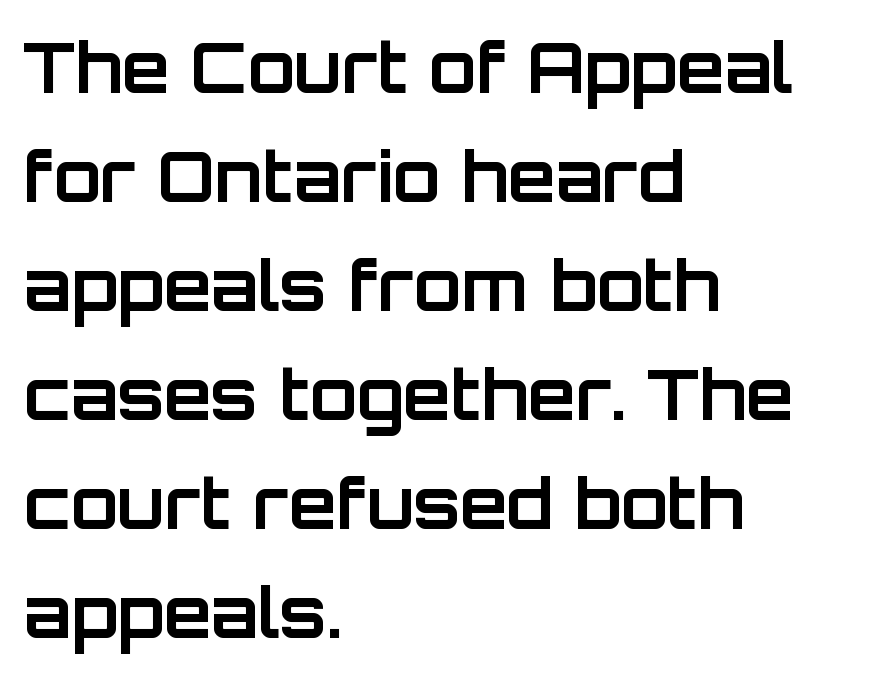
Plenty of ink on the page — the face is bold. A typesetter would mark this as roman, not italic. What kind of face is this? One without serifs — a sans. Think of a printed novel: that variable character pitch is what you see here. Just letters on the line, the space beneath them empty. The rag falls on the right side of this text block.
